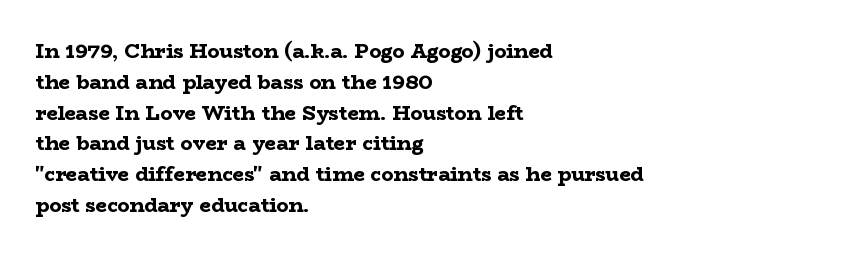
{"italic": "no", "bold": "yes", "underline": "no", "align": "left", "line_spacing": "normal", "line_spacing_ratio": 1.54, "letter_spacing": "normal", "letter_spacing_em": 0.0, "glyph_px": 20}
